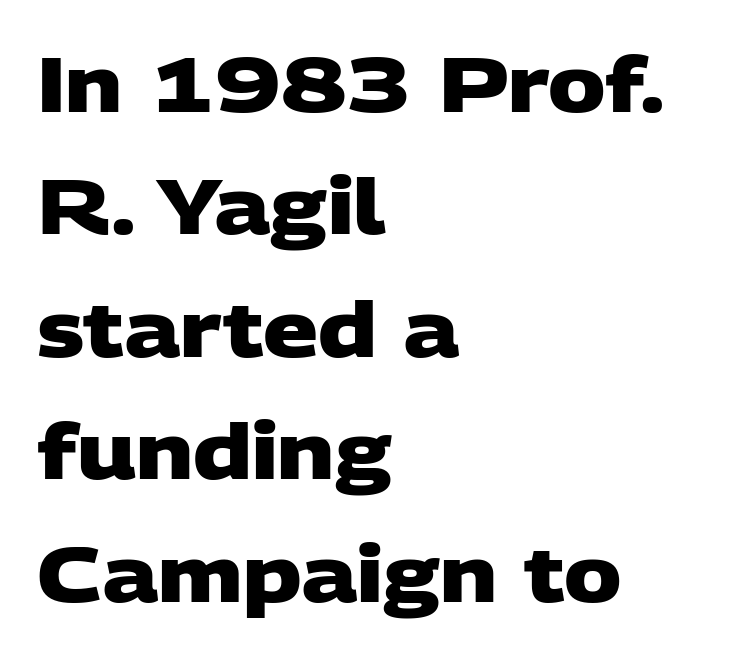
Q: Is the text bold? A: Yes.
Q: Is the typeface a serif or a sans-serif typeface? A: Sans-serif.
Q: Is the text underlined? A: No.
Q: How is the paragraph aligned? A: Left-aligned.
Q: Is the spacing between letters normal or unusually wide? A: Normal.
Q: Is the spacing between lines tight, normal or loose? A: Normal.
Q: Width (condensed, normal, or wide)? A: Wide.
Q: Stroke contrast? A: Low.
Q: x-height? A: Large.
Q: Monospaced? A: No.
